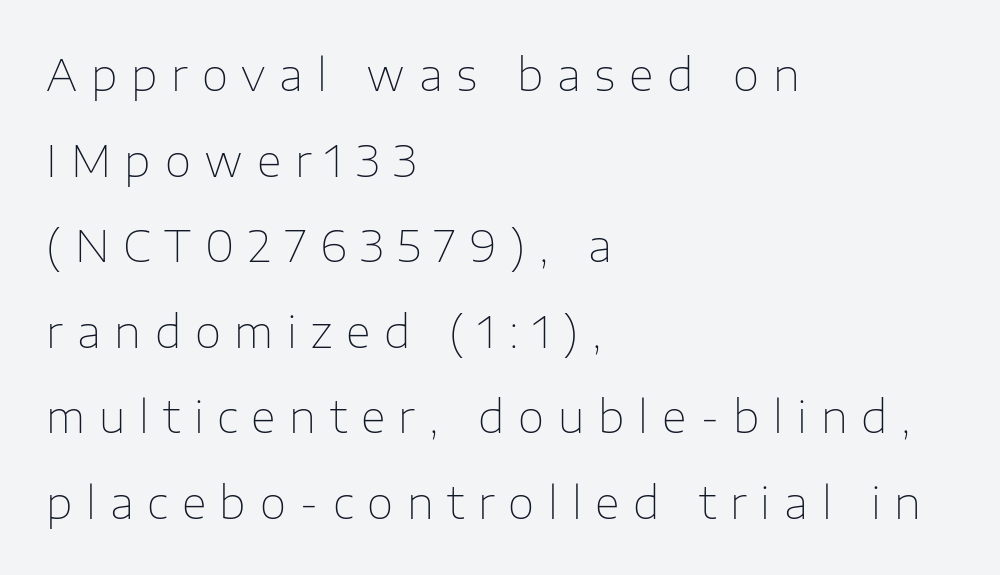
Q: Is the text bold? A: No.
Q: Is the text italic (slanted)? A: No, it is upright.
Q: Is the typeface a serif or a sans-serif typeface? A: Sans-serif.
Q: Is the text underlined? A: No.
Q: How is the paragraph aligned? A: Left-aligned.
Q: Is the spacing between letters normal or unusually wide? A: Unusually wide.
Q: Is the spacing between lines tight, normal or loose? A: Loose.
Q: Width (condensed, normal, or wide)? A: Normal.
Q: Stroke contrast? A: Low.
Q: x-height? A: Medium.
Q: Monospaced? A: No.
